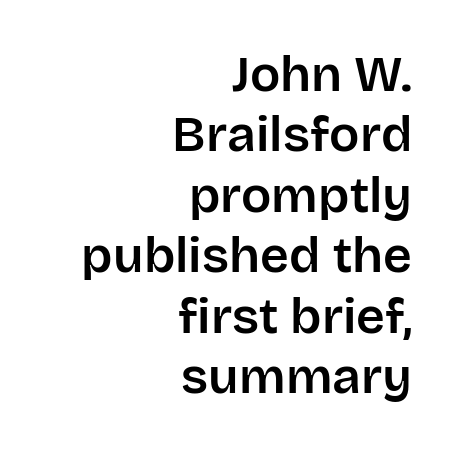
The passage shown is typeset with a sans-serif family. Note the varied advance widths — an 'i' is clearly narrower than an 'm'. The letters sit at their default tracking, neither squeezed nor spread. Rendered with straight, roman letterforms.
